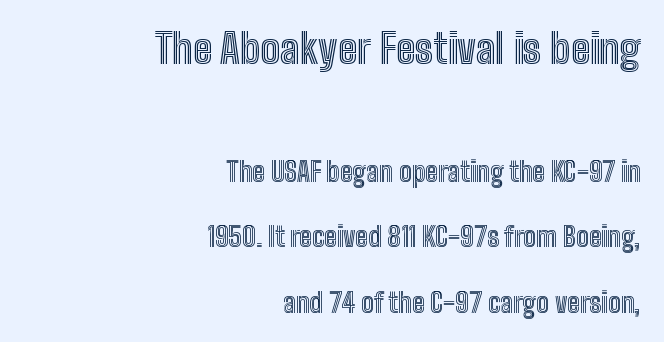
The image shows 41 px condensed type, upright; set right-aligned, loose line spacing (2.42x), normal letter spacing, not underlined; the first (top) block is 1.52x larger; a medium x-height.
